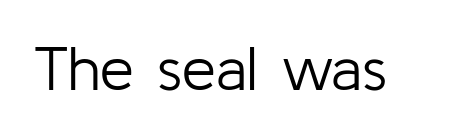
The image shows 61 px light sans-serif type, upright; set normal letter spacing, not underlined; low stroke contrast and a medium x-height.
